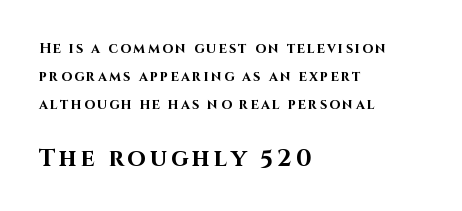
The specimen reads as upright at a glance. Is the lower block the larger one? Yes — the lower block carries the bigger type. Plenty of ink on the page — the face is bold. The typesetter chose a ragged-right arrangement here.
